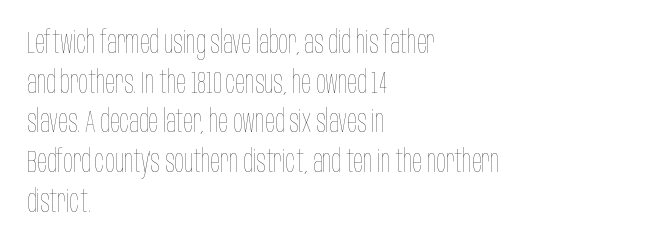
{"italic": "no", "bold": "no", "weight": "thin", "width": "condensed", "stroke_contrast": "low", "x_height": "large", "monospaced": "no", "underline": "no", "align": "left", "line_spacing_ratio": 1.24, "letter_spacing": "normal", "letter_spacing_em": 0.0, "glyph_px": 32}
